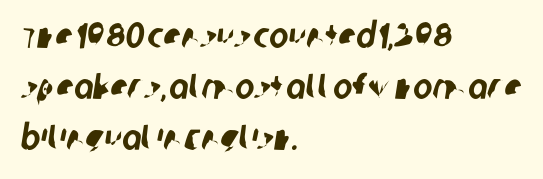
Q: Is the typeface a serif or a sans-serif typeface? A: Sans-serif.
Q: Is the text underlined? A: No.
Q: How is the paragraph aligned? A: Left-aligned.
Q: Is the spacing between letters normal or unusually wide? A: Normal.
Q: Is the spacing between lines tight, normal or loose? A: Normal.
Q: Width (condensed, normal, or wide)? A: Condensed.
Q: Stroke contrast? A: Low.
Q: x-height? A: Large.
Q: Monospaced? A: No.
